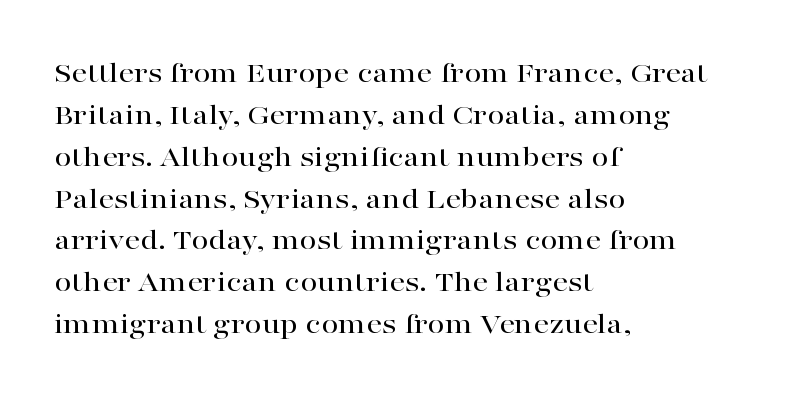
Notice how the stems are strictly vertical — no italics here. Varying glyph widths throughout — classic text-font behaviour. This is serif lettering, the kind often seen in printed books. Teacher's note: observe the even left margin — that is flush-left alignment.
